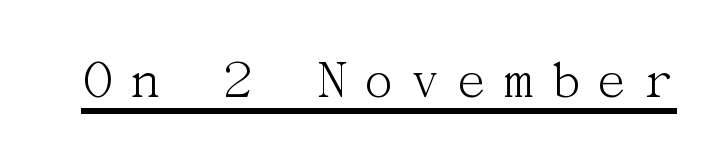
Q: Is the text bold? A: No.
Q: Is the text italic (slanted)? A: No, it is upright.
Q: Is the typeface a serif or a sans-serif typeface? A: Serif.
Q: Is the text underlined? A: Yes.
Q: Is the spacing between letters normal or unusually wide? A: Unusually wide.
Q: Width (condensed, normal, or wide)? A: Normal.
Q: Stroke contrast? A: Medium.
Q: x-height? A: Medium.
